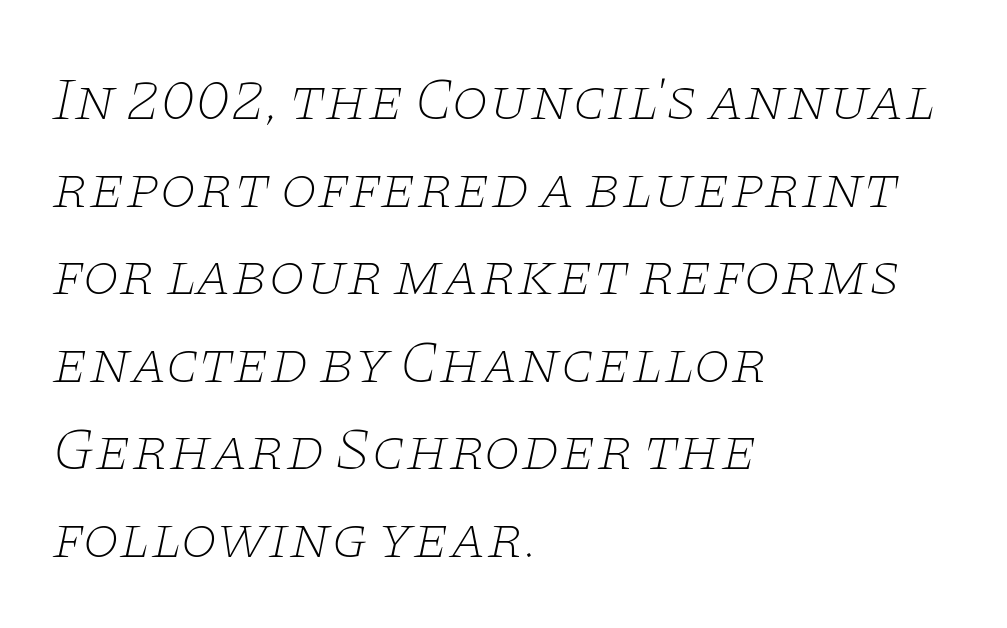
The image shows 60 px thin, wide serif type, italic (leaning right); set left-aligned, normal line spacing (1.46x), normal letter spacing, not underlined; low stroke contrast and a large x-height.
